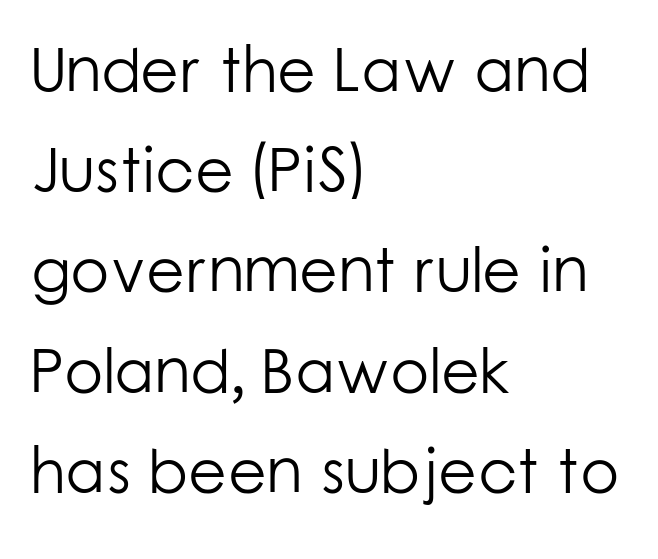
{"serif": "no", "italic": "no", "bold": "no", "weight": "light", "width": "normal", "stroke_contrast": "low", "x_height": "medium", "monospaced": "no", "underline": "no", "align": "left", "line_spacing": "normal", "line_spacing_ratio": 1.59, "letter_spacing": "normal", "letter_spacing_em": 0.0, "glyph_px": 63}
